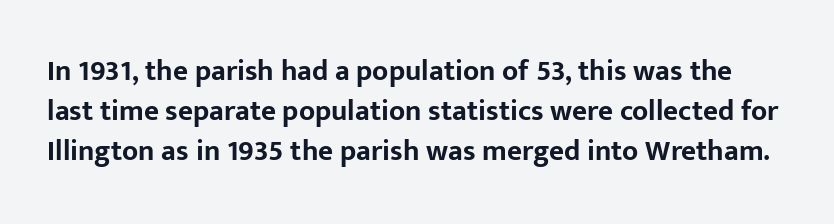
{"serif": "no", "italic": "no", "bold": "yes", "weight": "bold", "width": "normal", "stroke_contrast": "low", "x_height": "medium", "monospaced": "no", "underline": "no", "line_spacing": "normal", "line_spacing_ratio": 1.38, "letter_spacing": "normal", "letter_spacing_em": 0.0, "glyph_px": 29}
